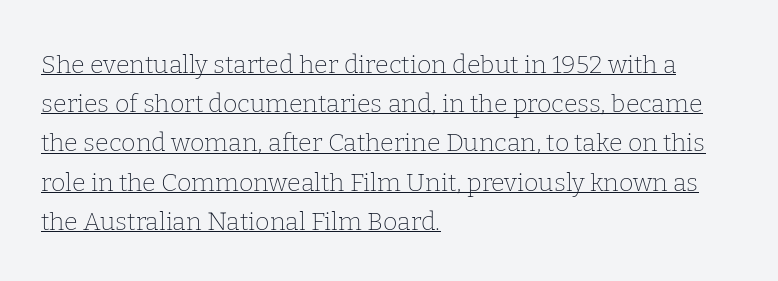
Notice how descenders clear the ascenders below comfortably — that's standard leading. If you drew a line through each stem, it would be perfectly vertical. Here the glyphs are tracked normally, forming tight word shapes. Is the block centered? No — it sits flush against the left margin. Think standard paragraph weight, or any step lighter than that.
